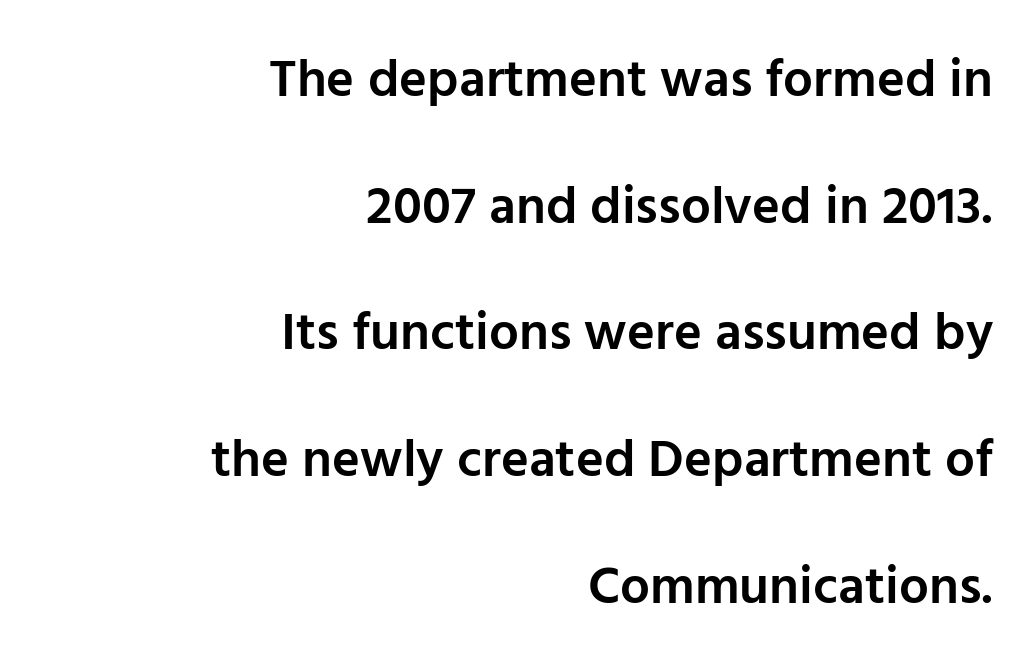
Q: Is the text bold? A: Semi-bold.
Q: Is the text italic (slanted)? A: No, it is upright.
Q: Is the typeface a serif or a sans-serif typeface? A: Sans-serif.
Q: Is the text underlined? A: No.
Q: How is the paragraph aligned? A: Right-aligned.
Q: Is the spacing between letters normal or unusually wide? A: Normal.
Q: Is the spacing between lines tight, normal or loose? A: Loose.
Q: Width (condensed, normal, or wide)? A: Normal.
Q: Stroke contrast? A: Low.
Q: x-height? A: Medium.
Q: Monospaced? A: No.
